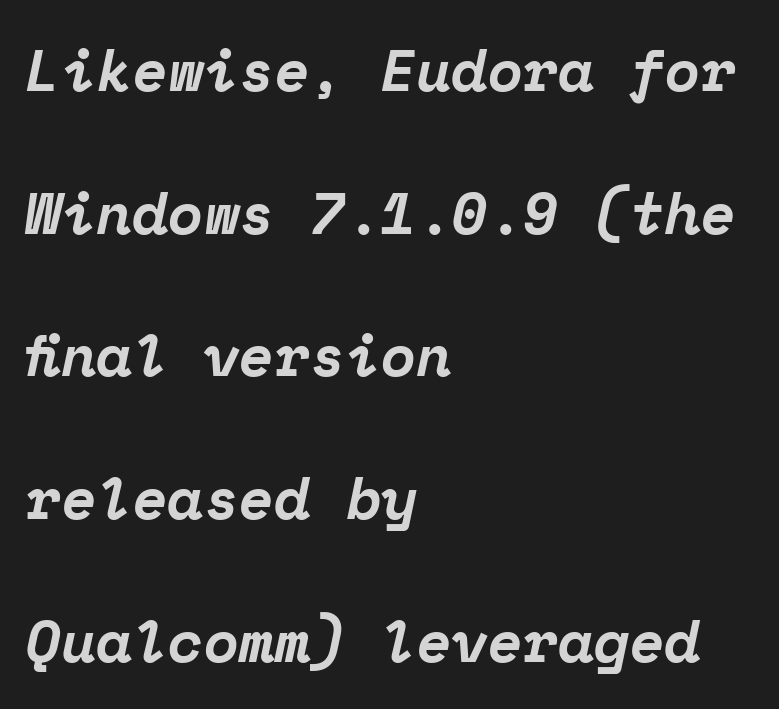
Q: Is the text bold? A: Yes.
Q: Is the text italic (slanted)? A: Yes, it leans right by about 12 degrees.
Q: Is the typeface a serif or a sans-serif typeface? A: Serif.
Q: Is the text underlined? A: No.
Q: How is the paragraph aligned? A: Left-aligned.
Q: Is the spacing between letters normal or unusually wide? A: Normal.
Q: Is the spacing between lines tight, normal or loose? A: Loose.
Q: Width (condensed, normal, or wide)? A: Normal.
Q: Stroke contrast? A: Low.
Q: x-height? A: Medium.
Q: Monospaced? A: Yes.
